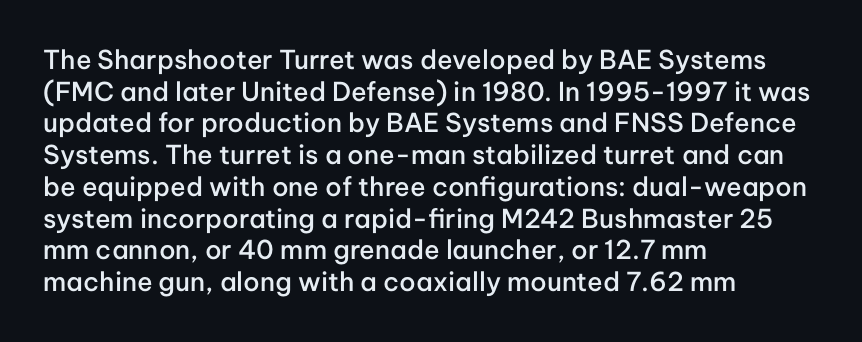
The image shows 26 px text type, upright; set left-aligned, line spacing 1.22x, normal letter spacing, not underlined.
